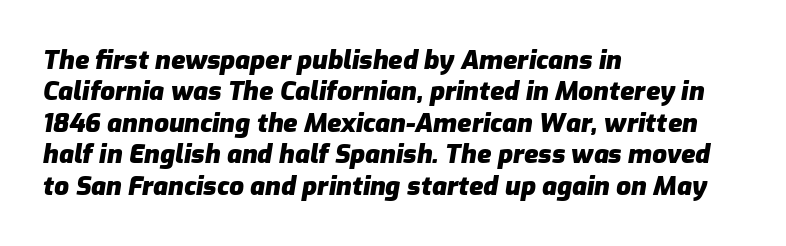
The image shows 26 px bold type, italic (leaning right); set left-aligned, line spacing 1.21x, normal letter spacing, not underlined.
